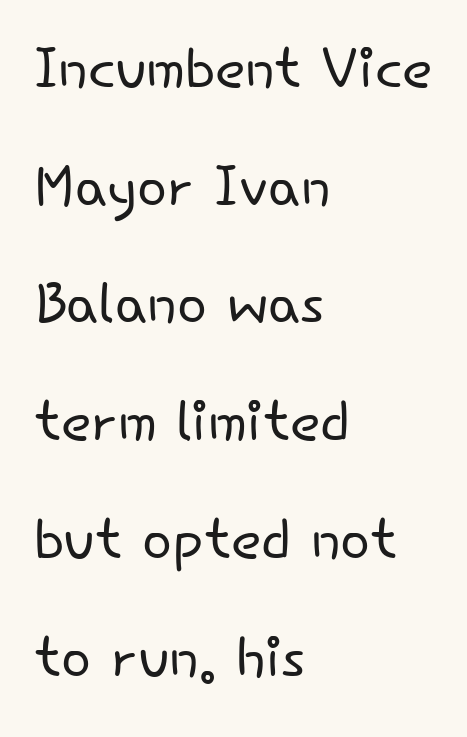
{"serif": "no", "italic": "no", "bold": "no", "weight": "light", "width": "normal", "stroke_contrast": "low", "x_height": "small", "monospaced": "no", "underline": "no", "align": "left", "line_spacing": "normal", "line_spacing_ratio": 1.49, "letter_spacing": "normal", "letter_spacing_em": 0.0, "glyph_px": 79}
